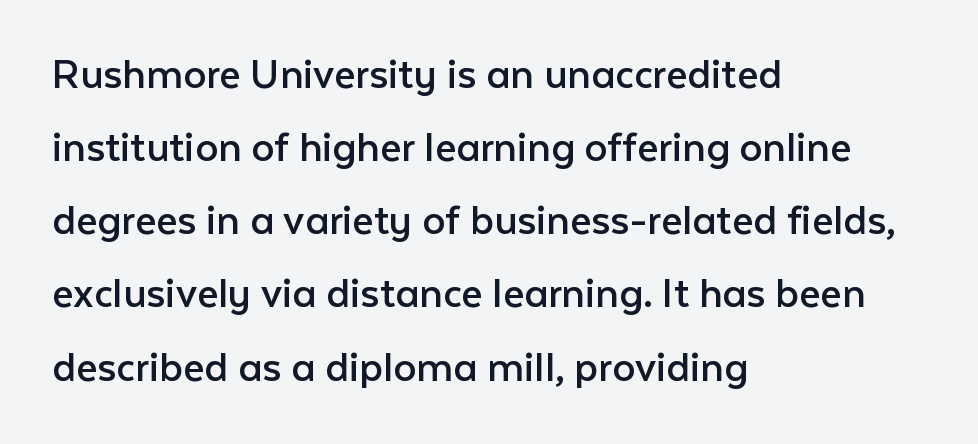
{"serif": "no", "italic": "no", "bold": "no", "weight": "regular", "width": "normal", "stroke_contrast": "low", "x_height": "medium", "monospaced": "no", "underline": "no", "align": "left", "line_spacing": "normal", "line_spacing_ratio": 1.59, "letter_spacing": "normal", "letter_spacing_em": 0.0, "glyph_px": 46}
